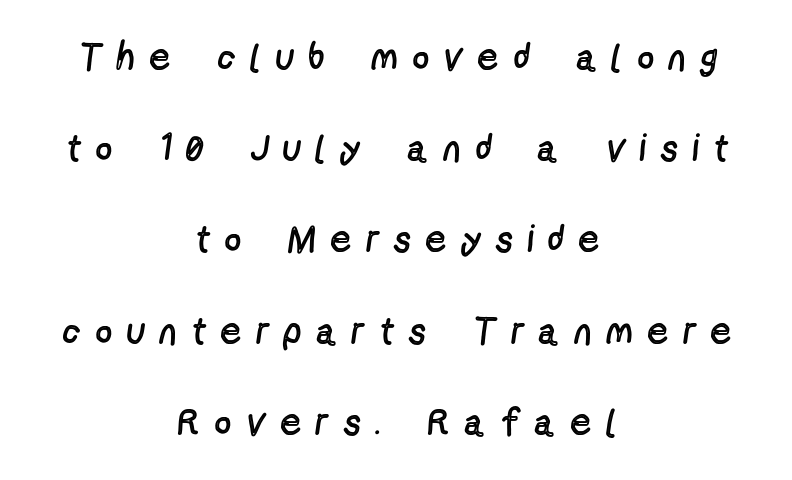
Bare-footed words on every line. The horizontal fit of the characters is loose and conspicuously gappy. If you measured baseline to baseline, you'd find a long distance. The weight would be labelled regular, book, light, or lighter still.
